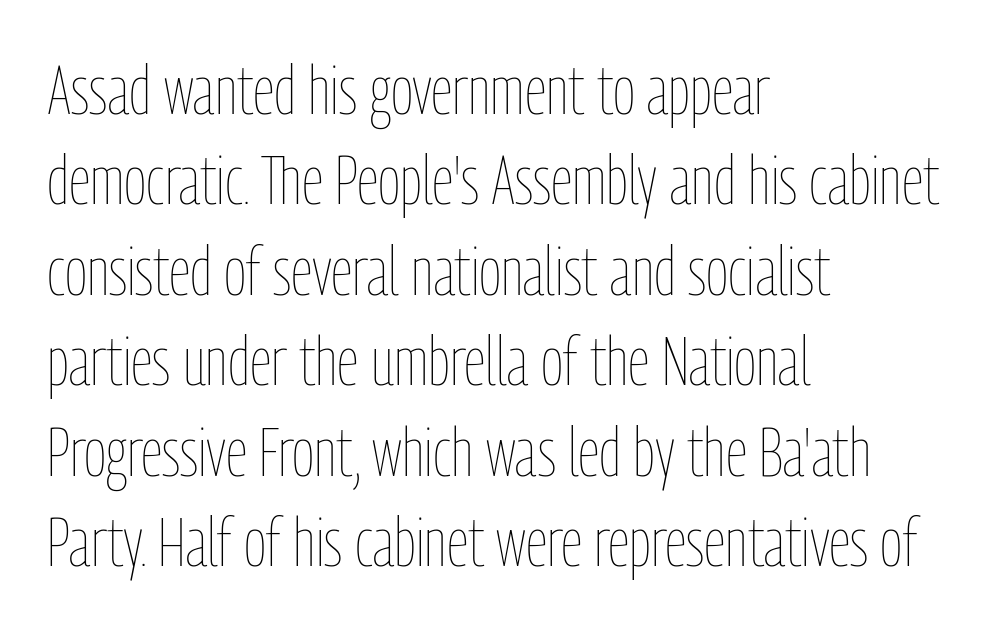
Q: Is the text bold? A: No.
Q: Is the text italic (slanted)? A: No, it is upright.
Q: Is the text underlined? A: No.
Q: How is the paragraph aligned? A: Left-aligned.
Q: Is the spacing between letters normal or unusually wide? A: Normal.
Q: Is the spacing between lines tight, normal or loose? A: Normal.
Q: Width (condensed, normal, or wide)? A: Condensed.
Q: Stroke contrast? A: Low.
Q: x-height? A: Medium.
Q: Monospaced? A: No.
